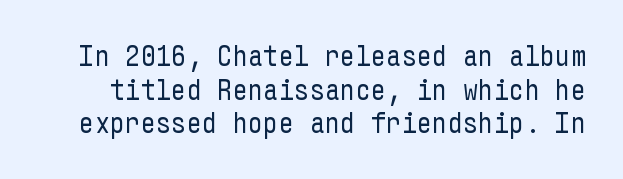
You could barely slide anything between these rows. Note: no serifs on the glyphs. The weight tops out at a normal text grade. Any mark beneath the type? The region is blank.
